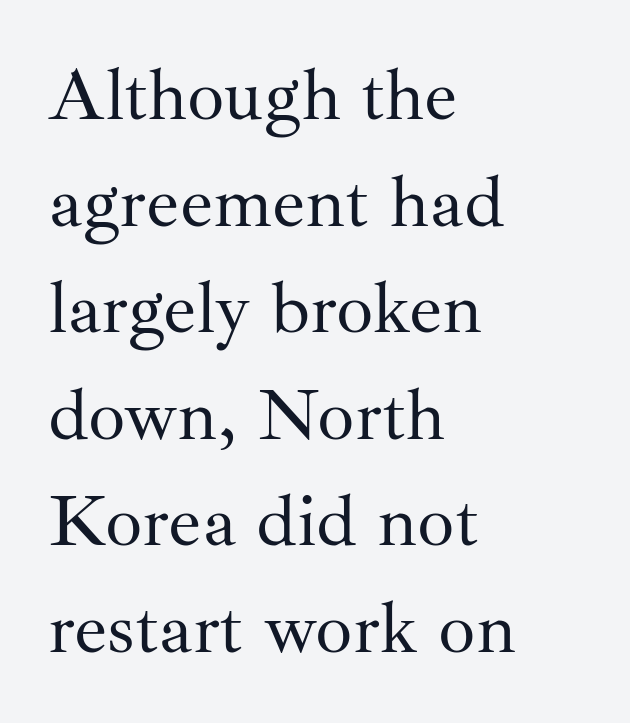
Summary of weight: not heavy and not bold. Classification — serif. This sample has the flowing, uneven cadence of proportional lettering. Line starts are locked; line ends wander. Compared with typical paragraphs, the rows here are spaced about the same.
